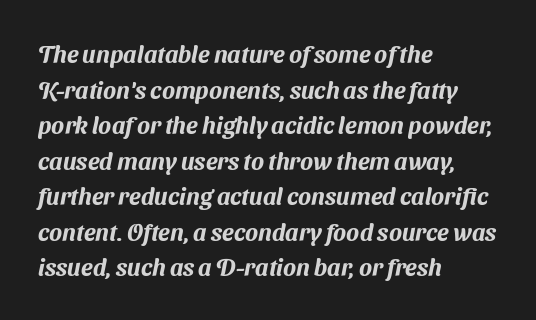
{"underline": "no", "align": "left", "line_spacing": "normal", "line_spacing_ratio": 1.48, "letter_spacing": "normal", "letter_spacing_em": 0.0, "glyph_px": 24}
